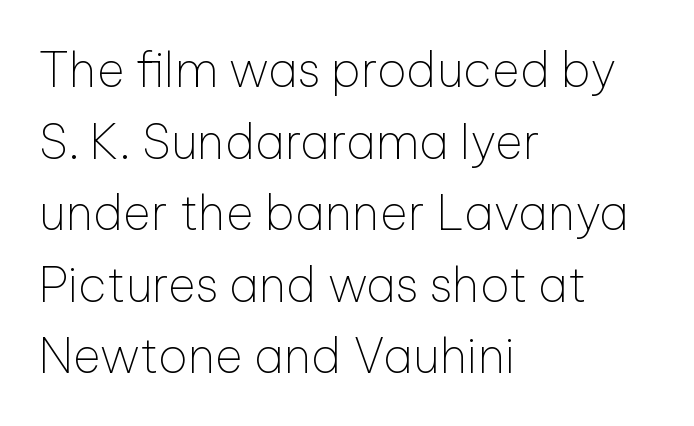
Proportional: the letters do not fall into vertical columns. Characters remain perfectly vertical along every line. Each letter's strokes conclude bluntly, with no projecting serifs. The lines in this sample share a left origin and differ only in where they stop. The baseline area is clear.
